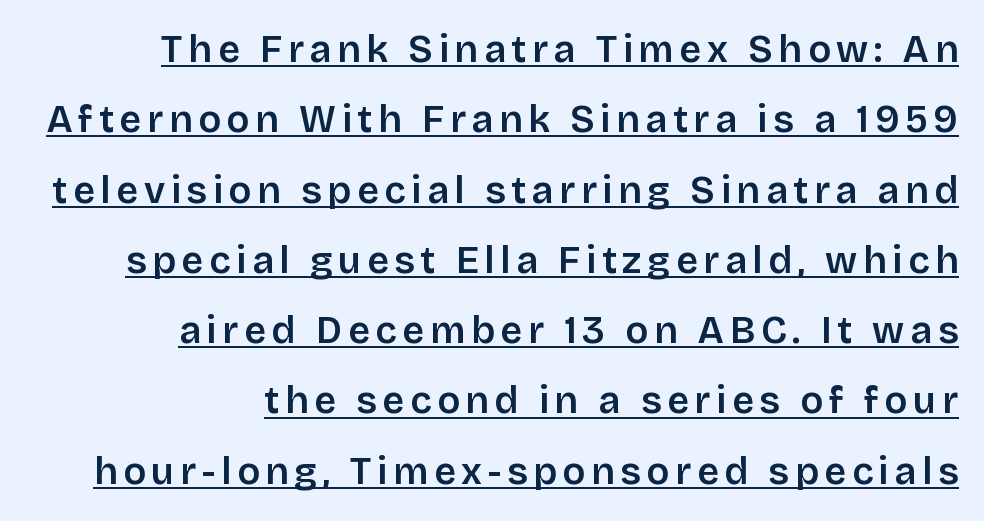
Q: Is the text bold? A: Semi-bold.
Q: Is the text italic (slanted)? A: No, it is upright.
Q: Is the typeface a serif or a sans-serif typeface? A: Sans-serif.
Q: Is the text underlined? A: Yes.
Q: How is the paragraph aligned? A: Right-aligned.
Q: Width (condensed, normal, or wide)? A: Normal.
Q: Stroke contrast? A: Low.
Q: x-height? A: Large.
Q: Monospaced? A: No.
